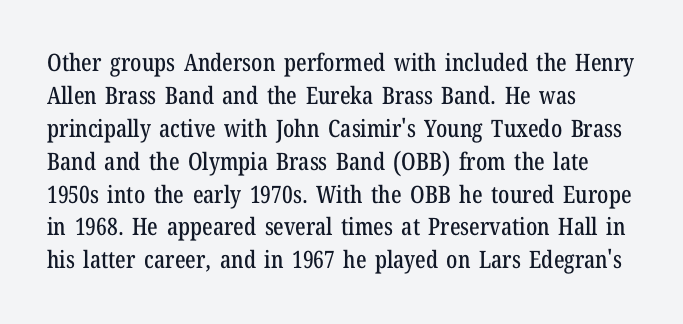
{"italic": "no", "underline": "no", "align": "left", "line_spacing": "normal", "line_spacing_ratio": 1.37, "letter_spacing": "normal", "letter_spacing_em": 0.0, "glyph_px": 24}
